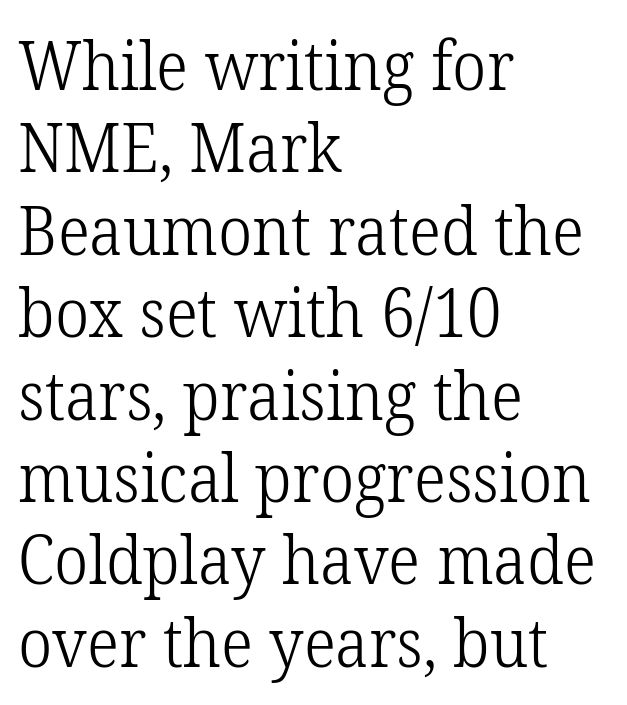
Yep, those are serifs on the letters. The strip under each line holds only bare page. Letters have the restrained weight of plain body copy at most. The type is set solid horizontally, with unmodified tracking. Varying glyph widths throughout — classic text-font behaviour. In terms of posture, this sample is upright.
